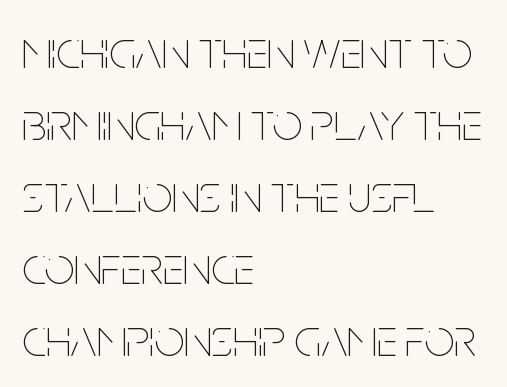
{"italic": "no", "bold": "no", "weight": "thin", "width": "condensed", "stroke_contrast": "low", "x_height": "large", "monospaced": "no", "underline": "no", "align": "left", "line_spacing": "normal", "line_spacing_ratio": 1.36, "letter_spacing": "normal", "letter_spacing_em": 0.0, "glyph_px": 53}
